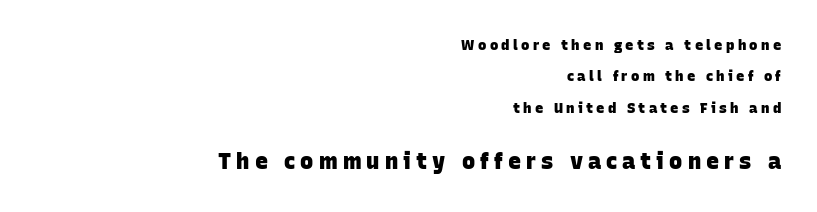
Where is the straight margin? On the right. There is plenty of visible air inserted between adjacent glyphs. A dark, heavy texture on the line: the type is bold. Letters rest on an invisible, unmarked baseline.
